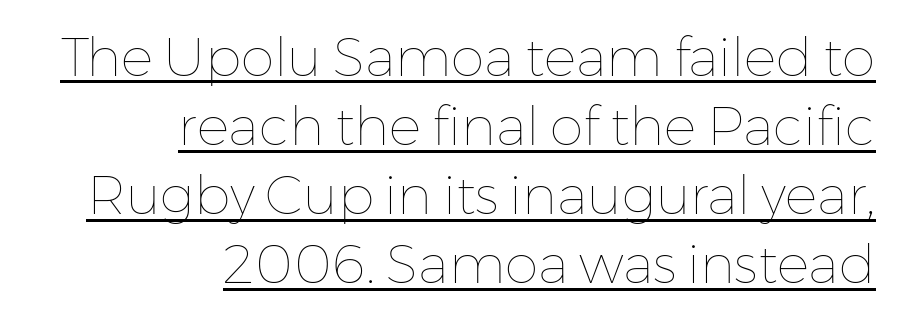
The lettering stays uniformly vertical, giving the passage a roman look. Caption: face not bold, strokes unweighted. The rendering uses natural spacing where letterforms have individual widths. Does a line run under the words? Yes, clearly. Every row of glyphs terminates at an identical x-position on the right. Quick note: interline space is typical.
